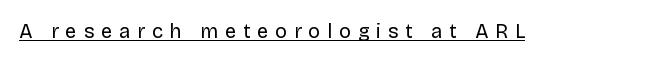
{"italic": "no", "bold": "no", "underline": "yes", "letter_spacing": "wide", "letter_spacing_em": 0.34, "glyph_px": 20}
